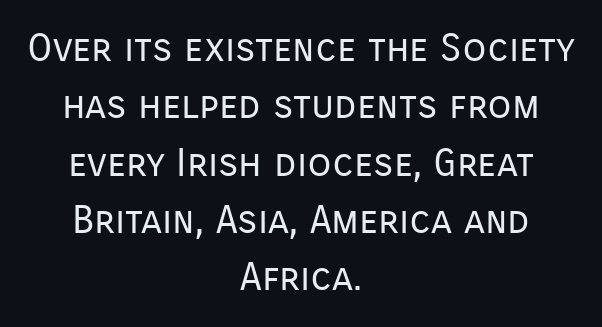
Q: Is the text bold? A: No.
Q: Is the text italic (slanted)? A: No, it is upright.
Q: Is the typeface a serif or a sans-serif typeface? A: Sans-serif.
Q: Is the text underlined? A: No.
Q: How is the paragraph aligned? A: Centered.
Q: Is the spacing between letters normal or unusually wide? A: Normal.
Q: Is the spacing between lines tight, normal or loose? A: Normal.
Q: Width (condensed, normal, or wide)? A: Normal.
Q: Stroke contrast? A: Low.
Q: x-height? A: Medium.
Q: Monospaced? A: No.
